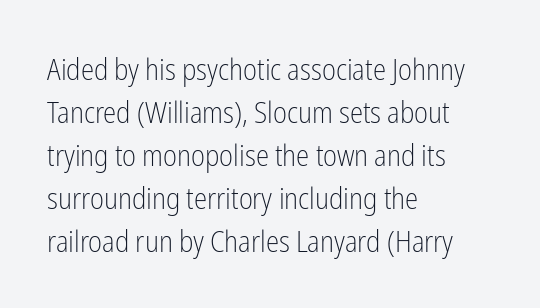
Q: Is the text bold? A: No.
Q: Is the text italic (slanted)? A: No, it is upright.
Q: Is the typeface a serif or a sans-serif typeface? A: Sans-serif.
Q: Is the text underlined? A: No.
Q: How is the paragraph aligned? A: Left-aligned.
Q: Is the spacing between letters normal or unusually wide? A: Normal.
Q: Is the spacing between lines tight, normal or loose? A: Normal.
Q: Width (condensed, normal, or wide)? A: Condensed.
Q: Stroke contrast? A: Low.
Q: x-height? A: Medium.
Q: Monospaced? A: No.
